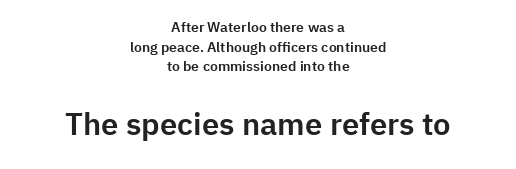
{"serif": "no", "italic": "no", "width": "normal", "stroke_contrast": "low", "x_height": "medium", "monospaced": "no", "underline": "no", "align": "center", "line_spacing": "normal", "line_spacing_ratio": 1.41, "letter_spacing": "normal", "letter_spacing_em": 0.0, "larger_block": "second", "size_ratio": 2.21, "glyph_px": 31}
